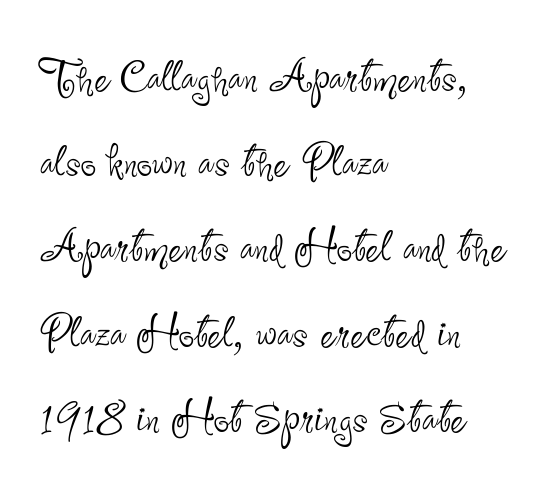
Q: Is the text bold? A: No.
Q: Is the text italic (slanted)? A: Yes.
Q: Is the typeface a serif or a sans-serif typeface? A: Sans-serif.
Q: Is the text underlined? A: No.
Q: How is the paragraph aligned? A: Left-aligned.
Q: Is the spacing between letters normal or unusually wide? A: Normal.
Q: Is the spacing between lines tight, normal or loose? A: Normal.
Q: Width (condensed, normal, or wide)? A: Condensed.
Q: Stroke contrast? A: Low.
Q: x-height? A: Small.
Q: Monospaced? A: No.
